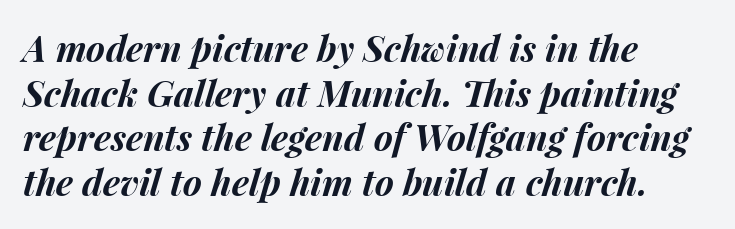
The image shows 36 px bold type, italic (leaning right); set left-aligned, line spacing 1.24x, normal letter spacing, not underlined; medium stroke contrast and a medium x-height.
